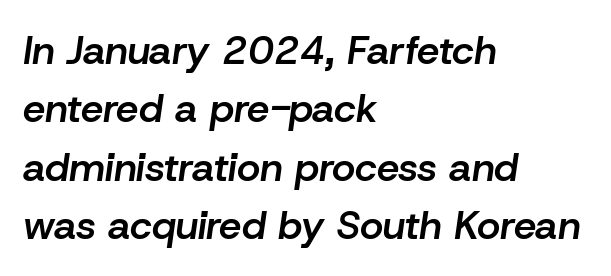
The image shows 40 px semibold type, italic (leaning right); set left-aligned, normal line spacing (1.46x), normal letter spacing, not underlined; low stroke contrast and a medium x-height.
